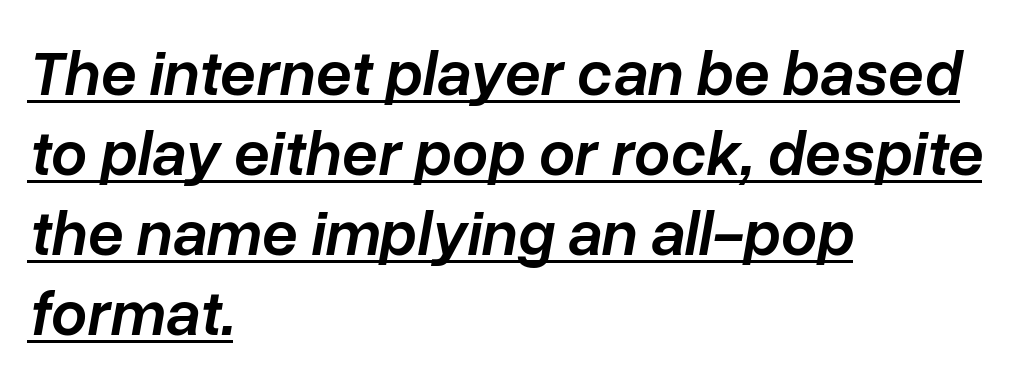
{"italic": "yes", "lean": "right", "slant_degrees": 10, "bold": "semi", "weight": "semibold", "width": "normal", "stroke_contrast": "low", "x_height": "medium", "monospaced": "no", "underline": "yes", "align": "left", "line_spacing": "normal", "line_spacing_ratio": 1.25, "letter_spacing": "normal", "letter_spacing_em": 0.0, "glyph_px": 64}
